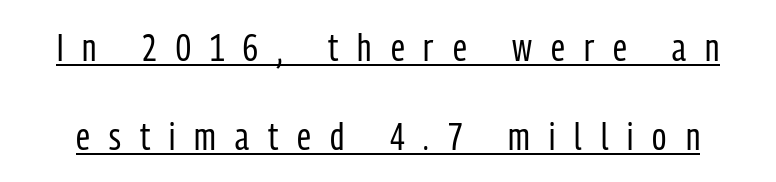
{"serif": "no", "italic": "no", "bold": "no", "weight": "regular", "width": "condensed", "stroke_contrast": "low", "x_height": "medium", "monospaced": "no", "underline": "yes", "line_spacing": "loose", "line_spacing_ratio": 2.28, "letter_spacing": "wide", "letter_spacing_em": 0.49, "glyph_px": 39}
